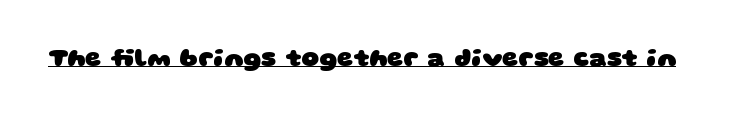
The image shows 25 px bold type; set normal letter spacing, underlined.
